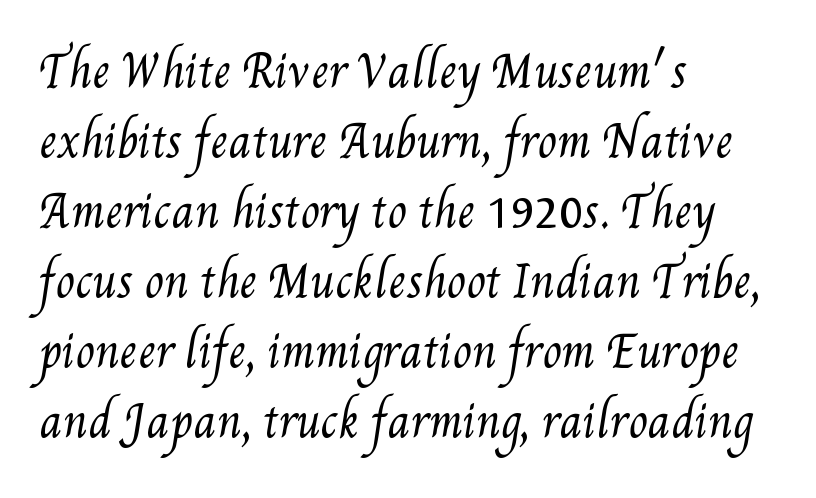
{"bold": "no", "weight": "regular", "width": "condensed", "stroke_contrast": "medium", "x_height": "small", "monospaced": "no", "underline": "no", "align": "left", "line_spacing": "normal", "line_spacing_ratio": 1.59, "letter_spacing": "normal", "letter_spacing_em": 0.0, "glyph_px": 44}
